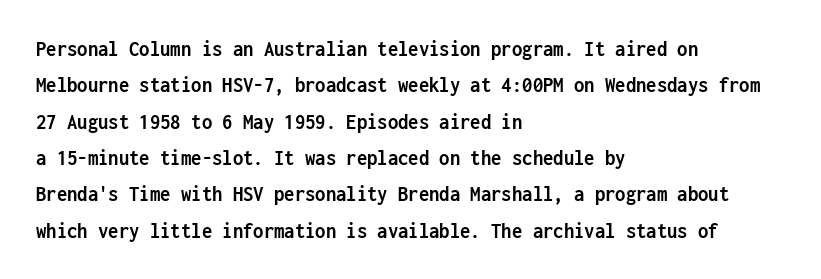
The image shows 23 px bold type, upright; set left-aligned, normal line spacing (1.58x), normal letter spacing, not underlined.
